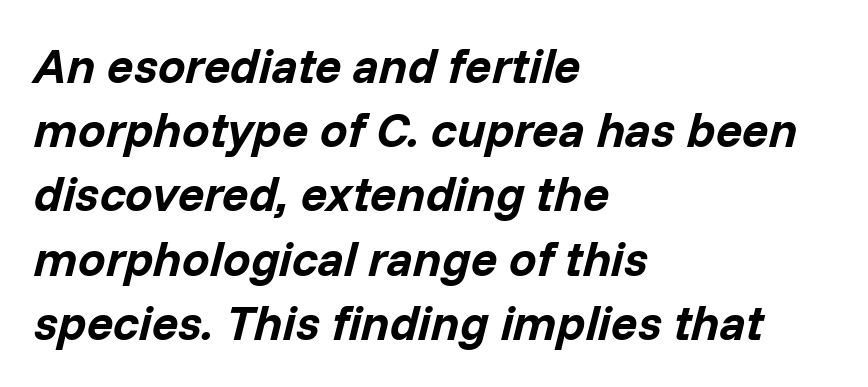
{"italic": "yes", "lean": "right", "slant_degrees": 14, "bold": "yes", "weight": "bold", "width": "normal", "stroke_contrast": "low", "x_height": "medium", "monospaced": "no", "underline": "no", "align": "left", "line_spacing": "normal", "line_spacing_ratio": 1.31, "letter_spacing": "normal", "letter_spacing_em": 0.0, "glyph_px": 49}
